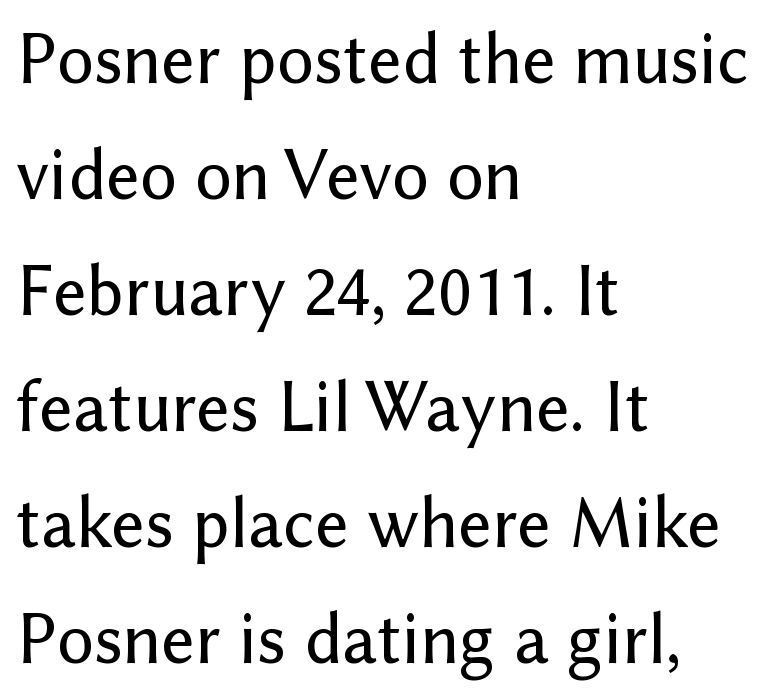
{"serif": "no", "italic": "no", "width": "normal", "stroke_contrast": "low", "x_height": "medium", "monospaced": "no", "underline": "no", "align": "left", "line_spacing": "normal", "line_spacing_ratio": 1.59, "letter_spacing": "normal", "letter_spacing_em": 0.0, "glyph_px": 73}
